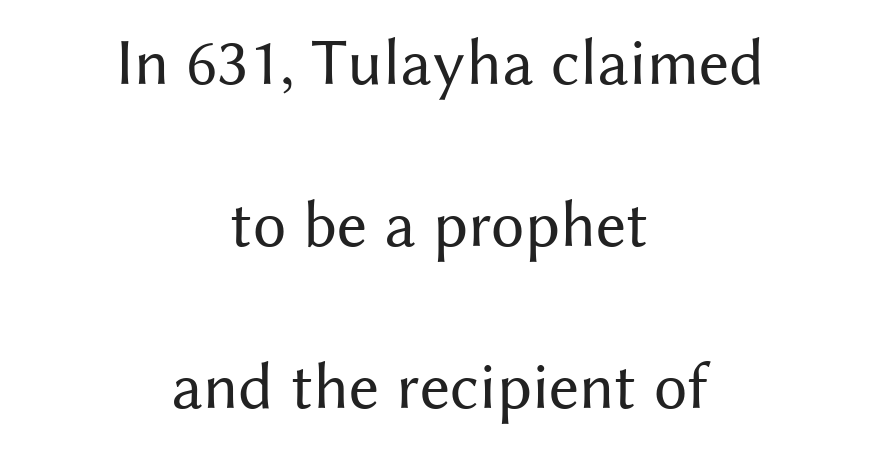
{"serif": "no", "italic": "no", "bold": "no", "weight": "regular", "width": "normal", "stroke_contrast": "medium", "x_height": "medium", "monospaced": "no", "underline": "no", "align": "center", "line_spacing": "loose", "line_spacing_ratio": 2.42, "letter_spacing": "normal", "letter_spacing_em": 0.0, "glyph_px": 67}
